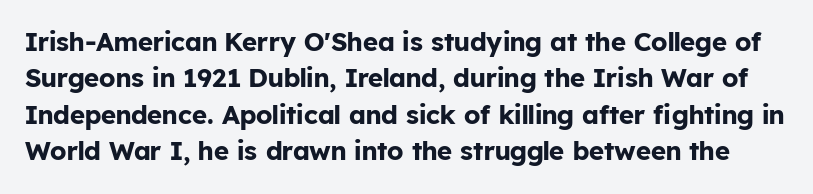
{"italic": "no", "bold": "yes", "underline": "no", "line_spacing": "normal", "line_spacing_ratio": 1.4, "letter_spacing": "normal", "letter_spacing_em": 0.0, "glyph_px": 26}
